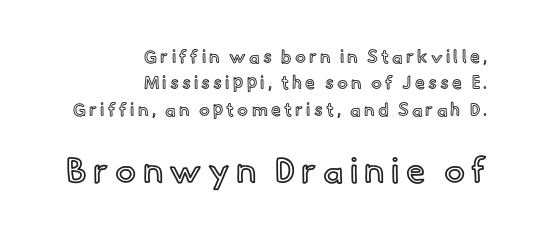
Q: Is the text italic (slanted)? A: No, it is upright.
Q: Is the text underlined? A: No.
Q: How is the paragraph aligned? A: Right-aligned.
Q: Is the spacing between lines tight, normal or loose? A: Normal.
Q: Which block of text is set in a larger size, the first (top) or the second (bottom)? A: The second (bottom) one.
Q: Width (condensed, normal, or wide)? A: Normal.
Q: x-height? A: Small.
Q: Monospaced? A: No.
